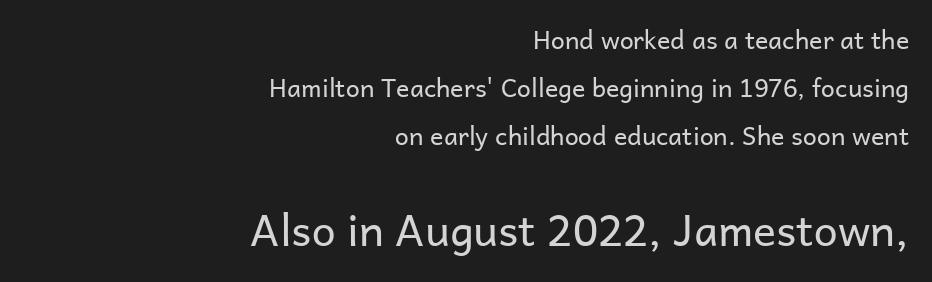
{"serif": "no", "italic": "no", "bold": "no", "weight": "regular", "width": "normal", "stroke_contrast": "low", "x_height": "medium", "monospaced": "no", "underline": "no", "align": "right", "line_spacing": "loose", "line_spacing_ratio": 1.92, "letter_spacing": "normal", "letter_spacing_em": 0.0, "larger_block": "second", "size_ratio": 1.72, "glyph_px": 43}
